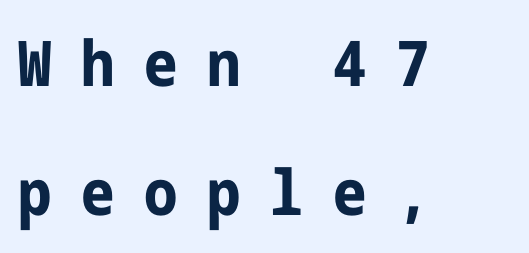
{"serif": "no", "italic": "no", "bold": "yes", "weight": "bold", "width": "condensed", "stroke_contrast": "low", "x_height": "medium", "underline": "no", "align": "left", "line_spacing": "loose", "line_spacing_ratio": 2.05, "letter_spacing": "wide", "letter_spacing_em": 0.47, "glyph_px": 63}
